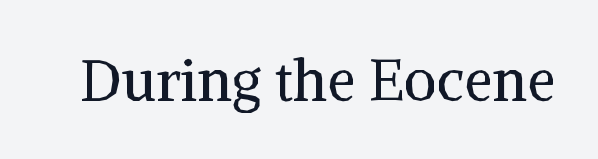
The image shows 57 px regular-weight serif type, upright; set normal letter spacing, not underlined; medium stroke contrast and a medium x-height.
